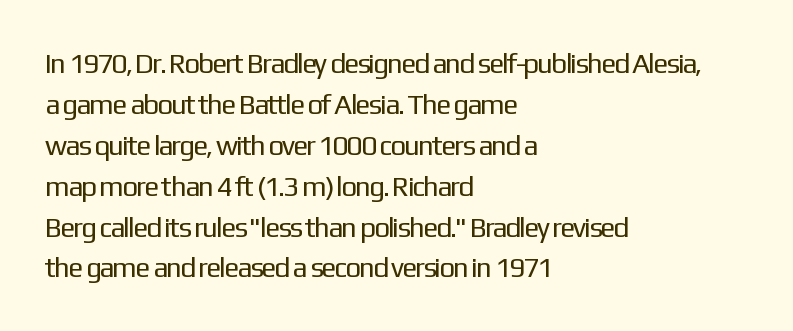
{"serif": "no", "italic": "no", "bold": "no", "weight": "regular", "width": "normal", "stroke_contrast": "low", "x_height": "medium", "monospaced": "no", "underline": "no", "align": "left", "line_spacing": "normal", "line_spacing_ratio": 1.46, "letter_spacing": "normal", "letter_spacing_em": 0.0, "glyph_px": 28}
